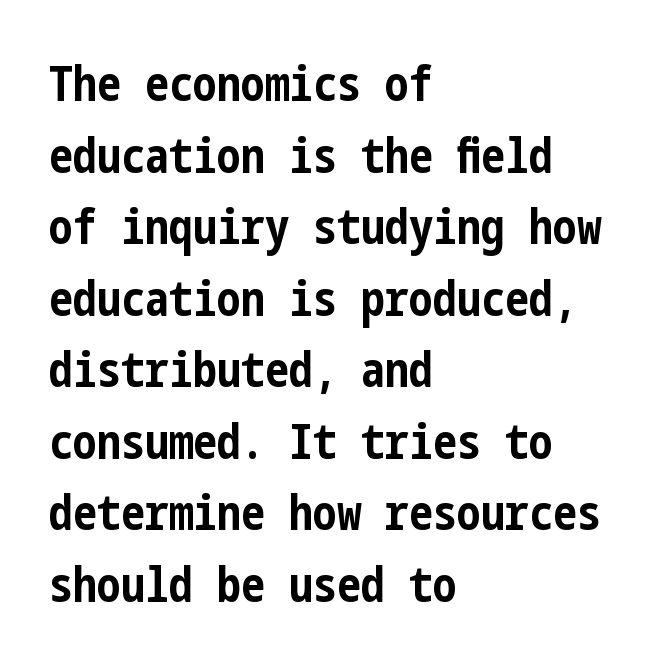
{"serif": "no", "italic": "no", "bold": "yes", "weight": "bold", "width": "condensed", "stroke_contrast": "low", "x_height": "medium", "underline": "no", "align": "left", "line_spacing": "normal", "line_spacing_ratio": 1.49, "letter_spacing": "normal", "letter_spacing_em": 0.0, "glyph_px": 48}
